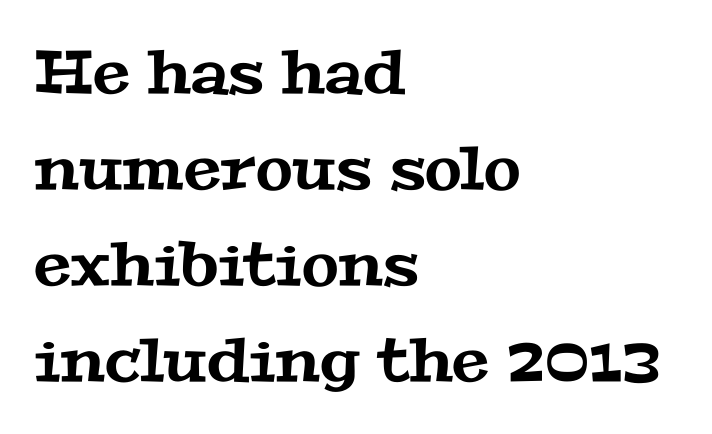
Q: Is the typeface a serif or a sans-serif typeface? A: Serif.
Q: Is the text underlined? A: No.
Q: How is the paragraph aligned? A: Left-aligned.
Q: Is the spacing between letters normal or unusually wide? A: Normal.
Q: Is the spacing between lines tight, normal or loose? A: Normal.
Q: Width (condensed, normal, or wide)? A: Wide.
Q: Stroke contrast? A: Medium.
Q: x-height? A: Medium.
Q: Monospaced? A: No.
